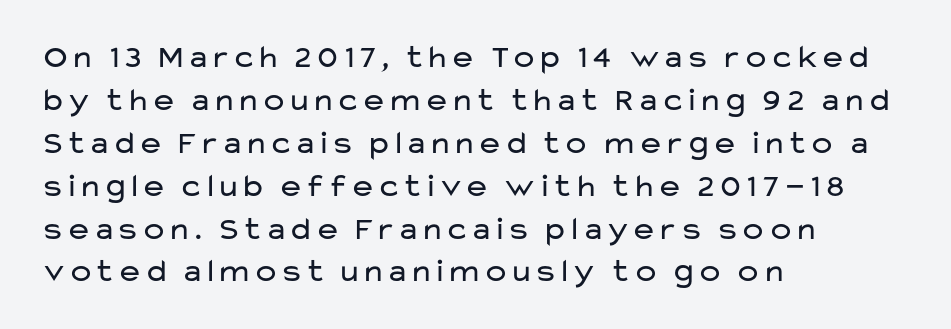
Left-aligned paragraph, ragged on the right. Is the stroke heavy? The answer is a plain regular-or-lighter. Notice how the stems are strictly vertical — no italics here. Notice how descenders clear the ascenders below comfortably — that's standard leading. The characters display no serif detailing; their extremities are plain.
